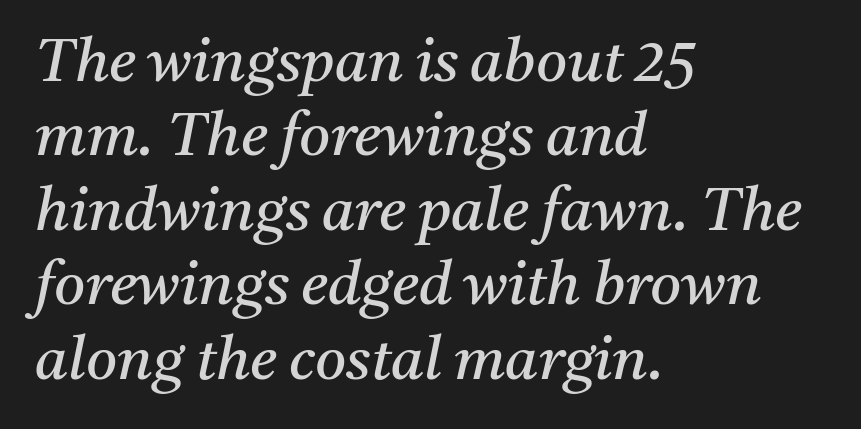
The image shows 60 px regular-weight serif type, italic (leaning right); set left-aligned, line spacing 1.24x, normal letter spacing, not underlined; medium stroke contrast and a medium x-height.
